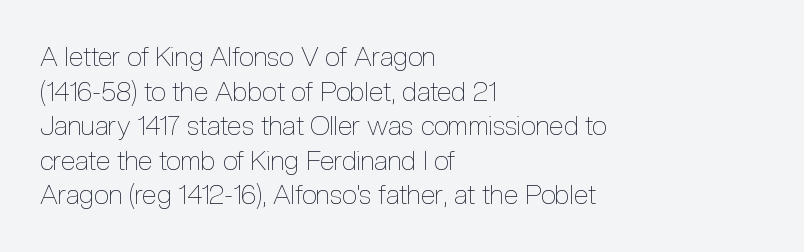
Q: Is the text bold? A: No.
Q: Is the text italic (slanted)? A: No, it is upright.
Q: Is the text underlined? A: No.
Q: How is the paragraph aligned? A: Left-aligned.
Q: Is the spacing between letters normal or unusually wide? A: Normal.
Q: Is the spacing between lines tight, normal or loose? A: Normal.
